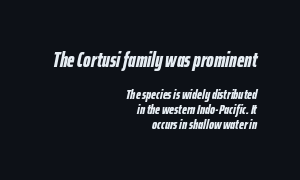
{"italic": "yes", "lean": "right", "slant_degrees": 12, "bold": "yes", "underline": "no", "align": "right", "line_spacing": "tight", "line_spacing_ratio": 1.09, "letter_spacing": "normal", "letter_spacing_em": 0.0, "larger_block": "first", "size_ratio": 1.5, "glyph_px": 21}
